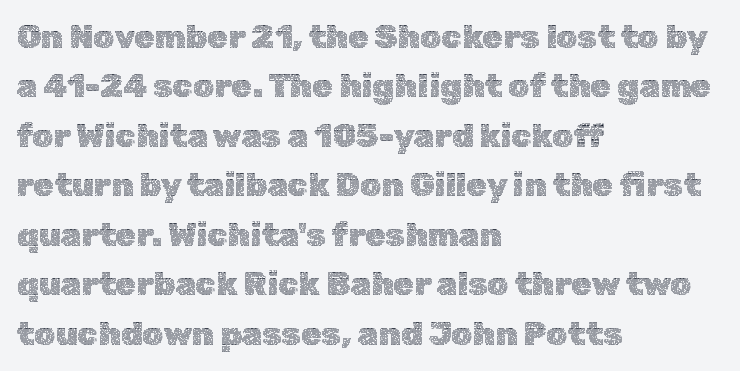
The image shows 33 px thin type, upright; set left-aligned, normal line spacing (1.5x), normal letter spacing, not underlined; a medium x-height.
